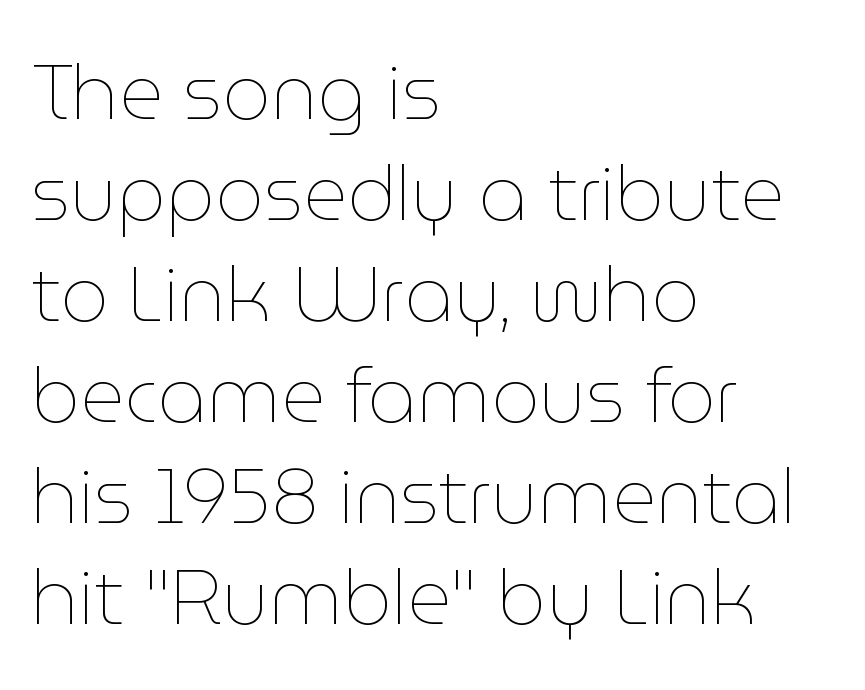
Q: Is the text bold? A: No.
Q: Is the text italic (slanted)? A: No, it is upright.
Q: Is the text underlined? A: No.
Q: How is the paragraph aligned? A: Left-aligned.
Q: Is the spacing between letters normal or unusually wide? A: Normal.
Q: Is the spacing between lines tight, normal or loose? A: Normal.
Q: Width (condensed, normal, or wide)? A: Normal.
Q: Stroke contrast? A: Low.
Q: x-height? A: Medium.
Q: Monospaced? A: No.
